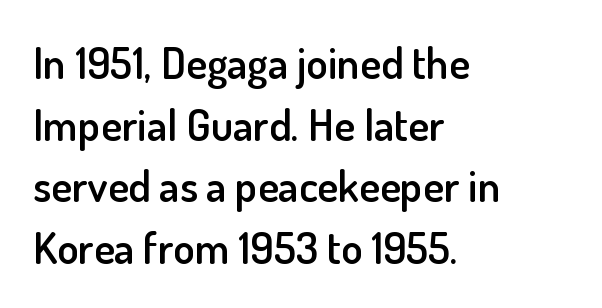
These lines were composed using upright roman letters. The face used here is a semibold: visibly heavier than regular, lighter than bold. Glance below the letters and you will spot only blank space. Interline gaps are of average width in this sample. Here the designer chose a conventional face with non-uniform glyph widths. Type style note: lacks serifs.
